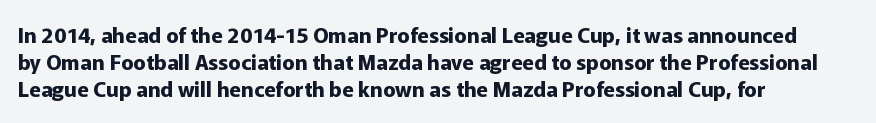
The image shows 21 px bold type, upright; set left-aligned, normal line spacing (1.29x), normal letter spacing, not underlined.
